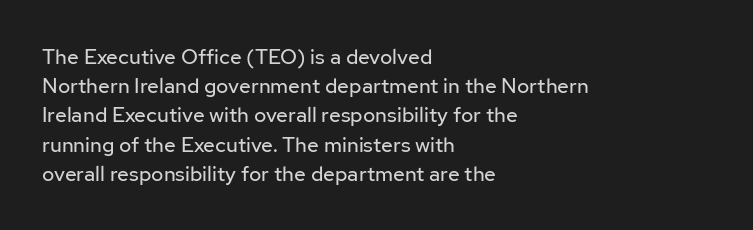
Tracking here is standard; glyphs follow each other at the usual distance. Heft: none added — not bold. These lines are set flush left with a ragged right edge. The letters stand straight up with perfectly vertical stems. Has an underline been added? It has not.
